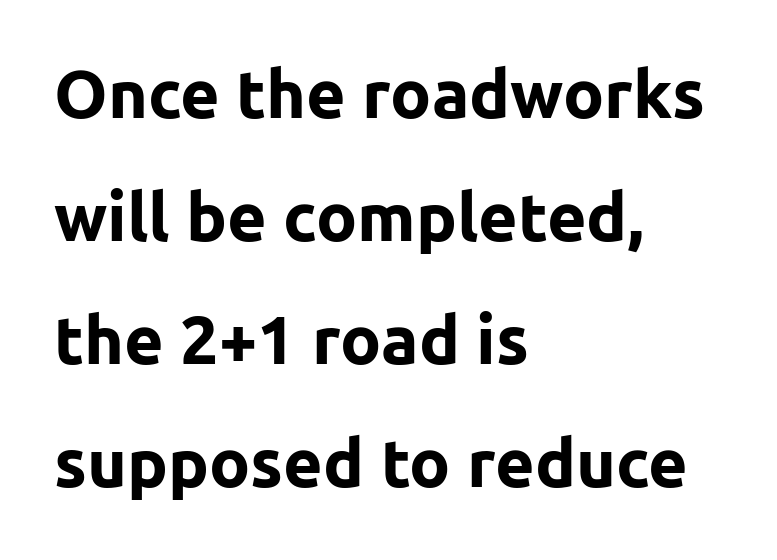
Q: Is the text bold? A: Yes.
Q: Is the text italic (slanted)? A: No, it is upright.
Q: Is the typeface a serif or a sans-serif typeface? A: Sans-serif.
Q: Is the text underlined? A: No.
Q: How is the paragraph aligned? A: Left-aligned.
Q: Is the spacing between letters normal or unusually wide? A: Normal.
Q: Width (condensed, normal, or wide)? A: Normal.
Q: Stroke contrast? A: Low.
Q: x-height? A: Medium.
Q: Monospaced? A: No.
